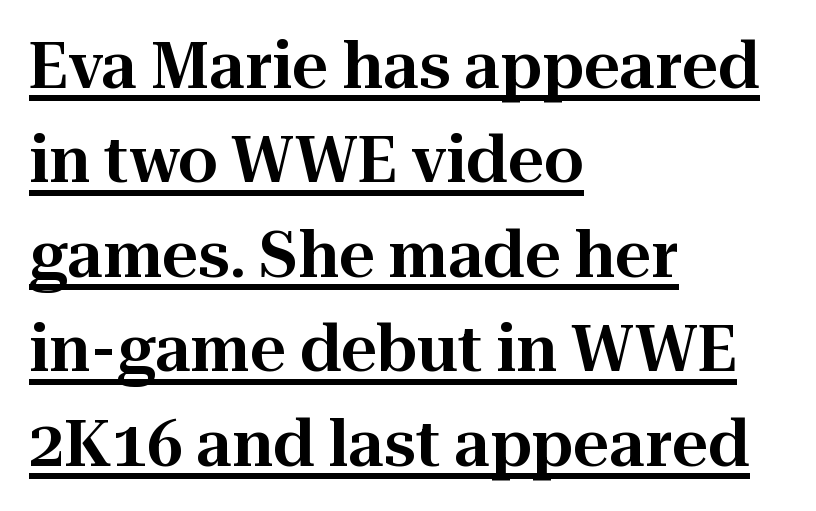
{"serif": "yes", "italic": "no", "width": "normal", "stroke_contrast": "high", "x_height": "medium", "monospaced": "no", "underline": "yes", "align": "left", "line_spacing": "normal", "line_spacing_ratio": 1.5, "letter_spacing": "normal", "letter_spacing_em": 0.0, "glyph_px": 63}
